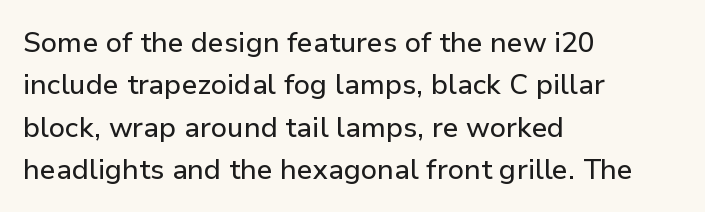
Q: Is the text italic (slanted)? A: No, it is upright.
Q: Is the typeface a serif or a sans-serif typeface? A: Sans-serif.
Q: Is the text underlined? A: No.
Q: How is the paragraph aligned? A: Left-aligned.
Q: Is the spacing between letters normal or unusually wide? A: Normal.
Q: Is the spacing between lines tight, normal or loose? A: Normal.
Q: Width (condensed, normal, or wide)? A: Normal.
Q: Stroke contrast? A: Low.
Q: x-height? A: Medium.
Q: Monospaced? A: No.
